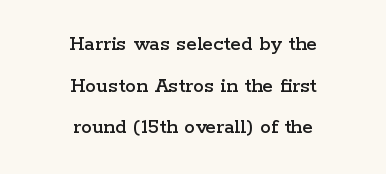
The zone under the glyphs is completely vacant. This sample uses plain, unmodified letter spacing. The text block is weighted toward neither margin, spreading evenly from the middle. Is there any slant? The stems are plumb.
